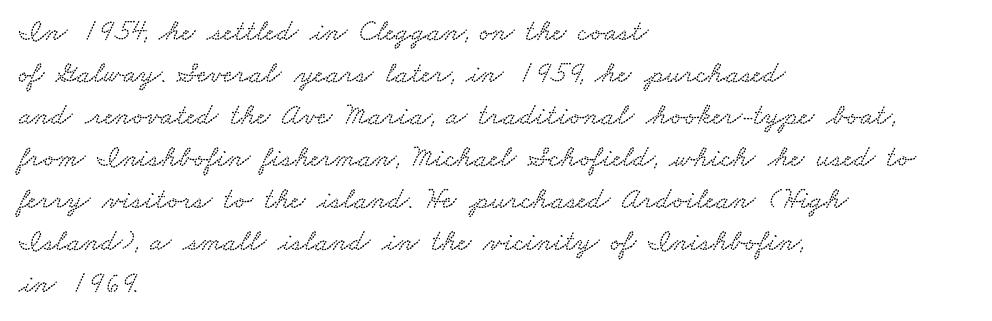
{"width": "wide", "stroke_contrast": "low", "x_height": "small", "monospaced": "no", "underline": "no", "align": "left", "line_spacing": "normal", "line_spacing_ratio": 1.4, "letter_spacing": "normal", "letter_spacing_em": 0.0, "glyph_px": 30}
